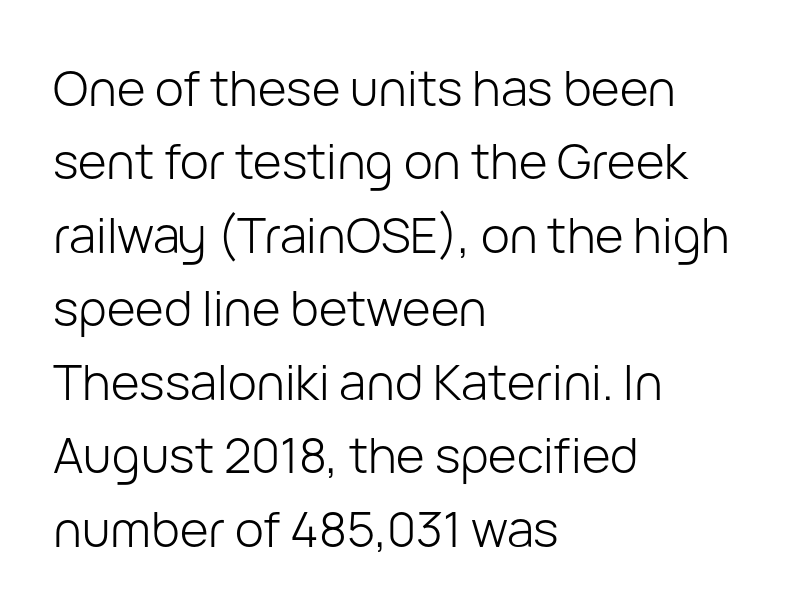
Q: Is the text bold? A: No.
Q: Is the text italic (slanted)? A: No, it is upright.
Q: Is the typeface a serif or a sans-serif typeface? A: Sans-serif.
Q: Is the text underlined? A: No.
Q: How is the paragraph aligned? A: Left-aligned.
Q: Is the spacing between letters normal or unusually wide? A: Normal.
Q: Is the spacing between lines tight, normal or loose? A: Normal.
Q: Width (condensed, normal, or wide)? A: Normal.
Q: Stroke contrast? A: Low.
Q: x-height? A: Medium.
Q: Monospaced? A: No.
